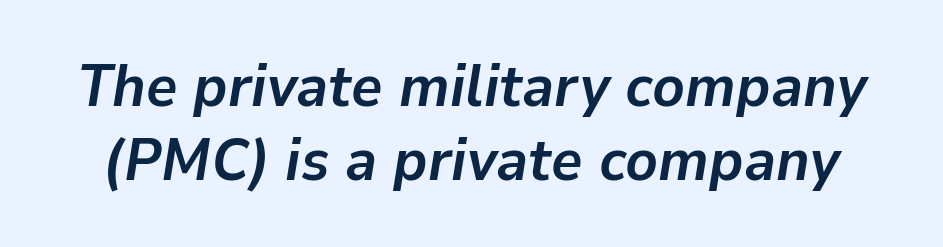
{"italic": "yes", "lean": "right", "slant_degrees": 9, "bold": "yes", "weight": "semibold", "width": "normal", "stroke_contrast": "low", "x_height": "medium", "monospaced": "no", "underline": "no", "line_spacing_ratio": 1.23, "letter_spacing": "normal", "letter_spacing_em": 0.0, "glyph_px": 60}
